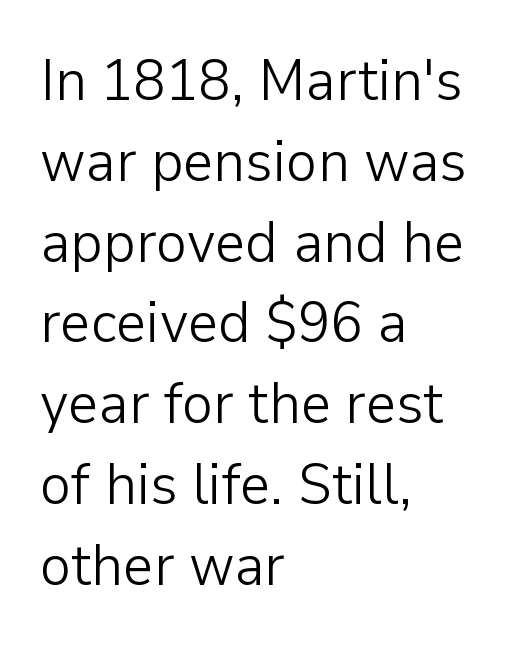
{"serif": "no", "italic": "no", "bold": "no", "weight": "light", "width": "normal", "stroke_contrast": "low", "x_height": "medium", "monospaced": "no", "underline": "no", "align": "left", "line_spacing": "normal", "line_spacing_ratio": 1.37, "letter_spacing": "normal", "letter_spacing_em": 0.0, "glyph_px": 59}
